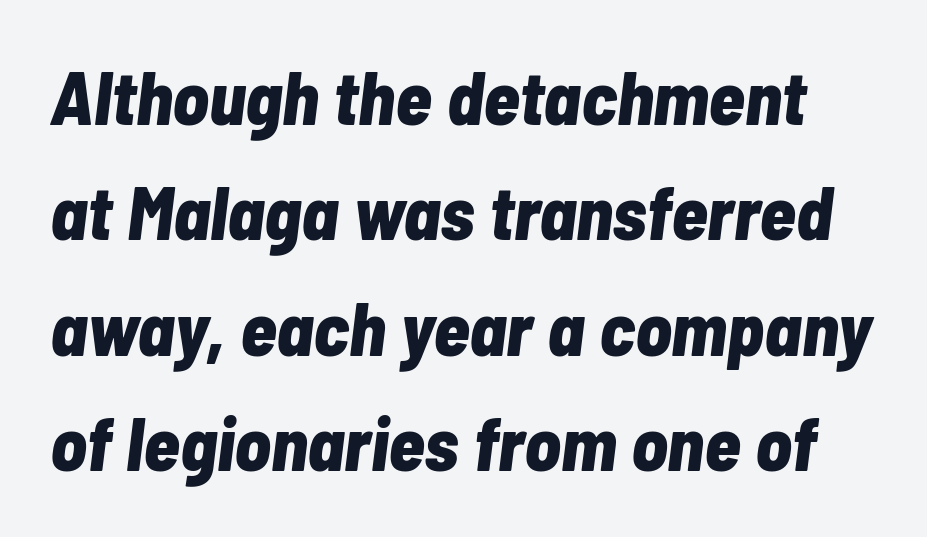
{"italic": "yes", "lean": "right", "slant_degrees": 7, "bold": "yes", "weight": "bold", "width": "condensed", "stroke_contrast": "low", "x_height": "medium", "monospaced": "no", "underline": "no", "line_spacing": "normal", "line_spacing_ratio": 1.54, "letter_spacing": "normal", "letter_spacing_em": 0.0, "glyph_px": 75}
